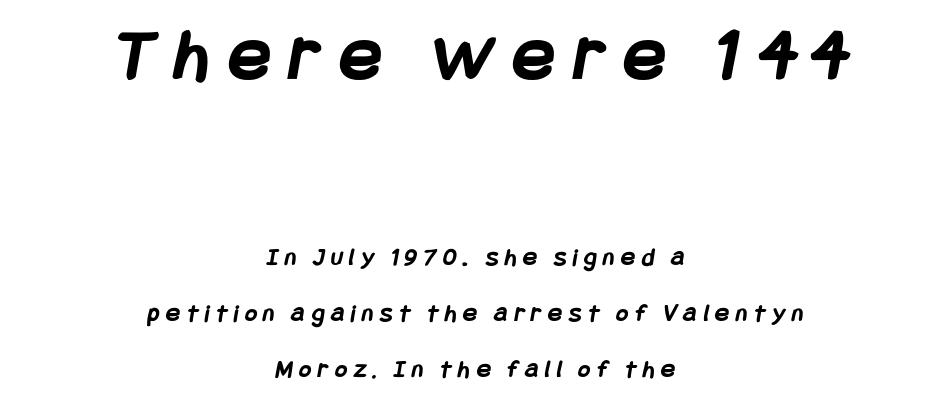
{"serif": "no", "bold": "yes", "weight": "semibold", "width": "condensed", "stroke_contrast": "low", "x_height": "large", "underline": "no", "align": "center", "line_spacing": "loose", "line_spacing_ratio": 2.16, "letter_spacing": "wide", "letter_spacing_em": 0.26, "larger_block": "first", "size_ratio": 2.96, "glyph_px": 77}
